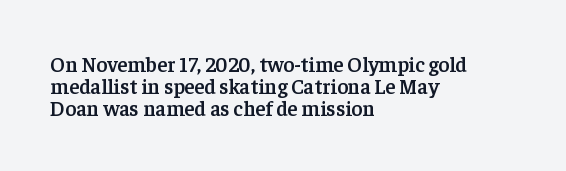
{"italic": "no", "bold": "semi", "underline": "no", "align": "left", "line_spacing": "tight", "line_spacing_ratio": 1.04, "letter_spacing": "normal", "letter_spacing_em": 0.0, "glyph_px": 21}
